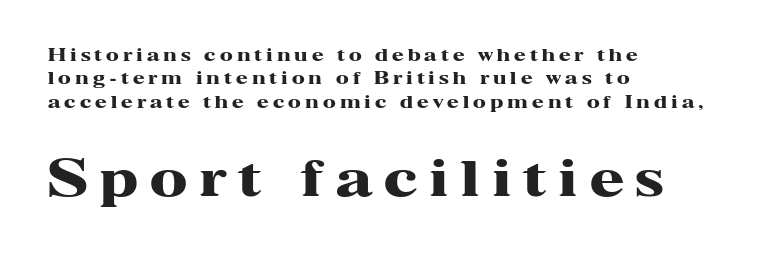
Quick note: not italic, upright. This sample has the flowing, uneven cadence of proportional lettering. The compositor pushed each line to the left boundary. The passage shown is not underscored anywhere.
